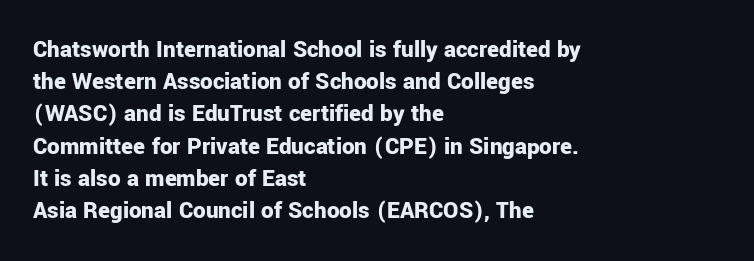
{"italic": "no", "bold": "yes", "underline": "no", "align": "left", "line_spacing": "normal", "line_spacing_ratio": 1.29, "letter_spacing": "normal", "letter_spacing_em": 0.0, "glyph_px": 25}
